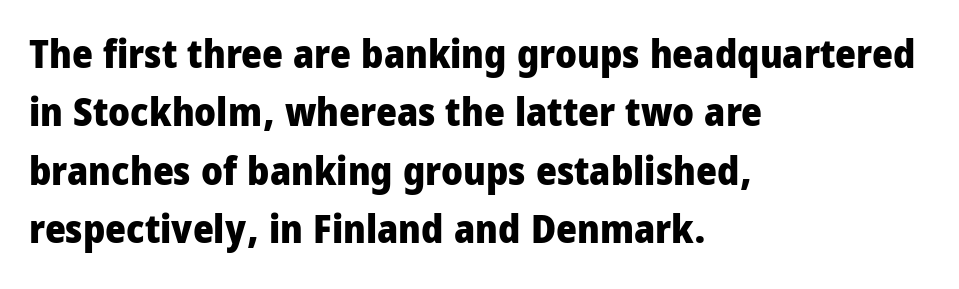
Q: Is the text bold? A: Yes.
Q: Is the text italic (slanted)? A: No, it is upright.
Q: Is the typeface a serif or a sans-serif typeface? A: Sans-serif.
Q: Is the text underlined? A: No.
Q: How is the paragraph aligned? A: Left-aligned.
Q: Is the spacing between letters normal or unusually wide? A: Normal.
Q: Is the spacing between lines tight, normal or loose? A: Normal.
Q: Width (condensed, normal, or wide)? A: Condensed.
Q: Stroke contrast? A: Low.
Q: x-height? A: Large.
Q: Monospaced? A: No.
